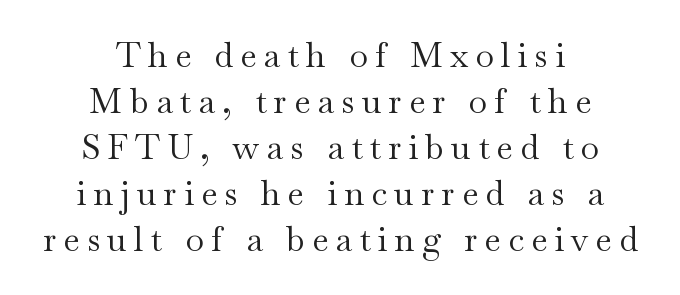
{"serif": "yes", "italic": "no", "bold": "no", "weight": "regular", "width": "wide", "stroke_contrast": "medium", "x_height": "small", "monospaced": "no", "underline": "no", "align": "center", "line_spacing": "normal", "line_spacing_ratio": 1.35, "letter_spacing": "wide", "letter_spacing_em": 0.21, "glyph_px": 34}
